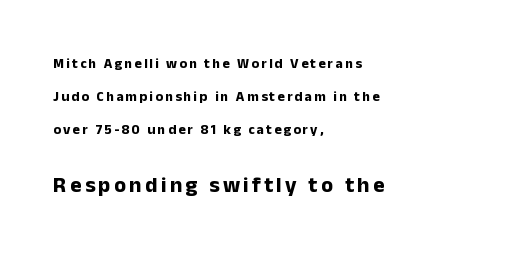
The image shows 22 px bold type, upright; set left-aligned, loose line spacing (2.34x), not underlined; the second (bottom) block is 1.57x larger.
